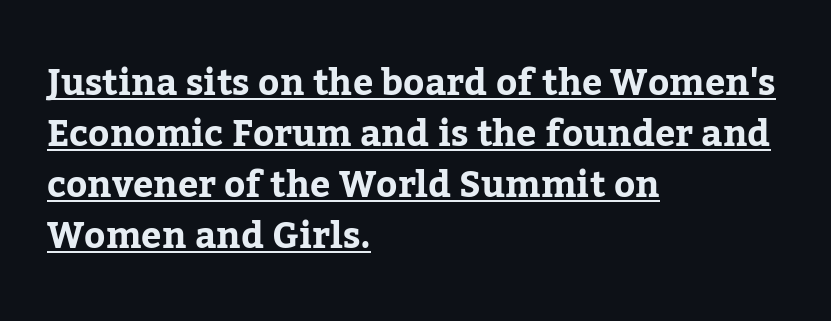
Italic: no, the glyphs are upright roman. Every row of glyphs begins at an identical x-position on the left. The letters carry serifs — small finishing strokes at the ends of their stems. Do the characters align in a grid? No, the font is proportional. Check the space under the baseline: a stroke is drawn there.
